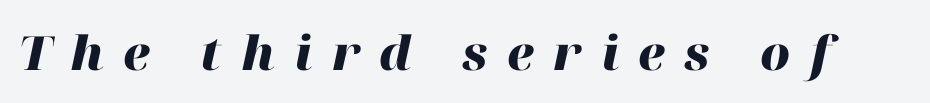
Is the letter spacing exaggerated? Yes — the characters are pushed far apart. Nobody drew a line under any word here. Weight check: bold — yes, fully. This sample has the flowing, uneven cadence of proportional lettering. The rendering applies a slant to the glyphs.
